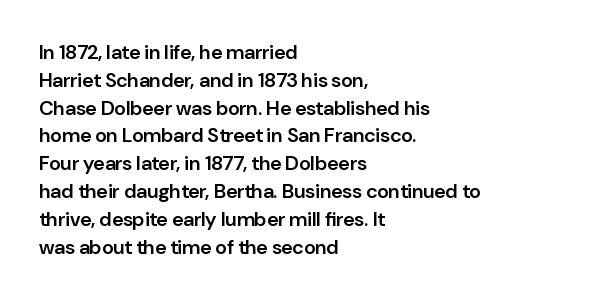
Q: Is the text bold? A: Semi-bold.
Q: Is the text italic (slanted)? A: No, it is upright.
Q: Is the text underlined? A: No.
Q: How is the paragraph aligned? A: Left-aligned.
Q: Is the spacing between letters normal or unusually wide? A: Normal.
Q: Is the spacing between lines tight, normal or loose? A: Normal.
